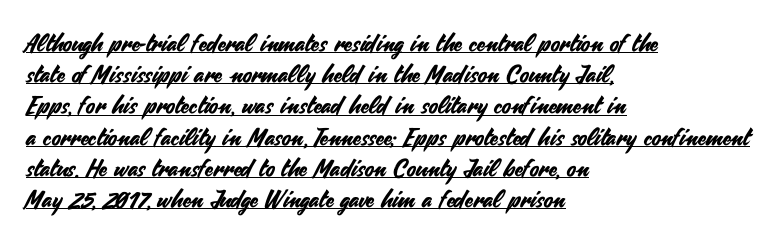
The image shows 24 px text type; set left-aligned, normal line spacing (1.3x), normal letter spacing, underlined.
